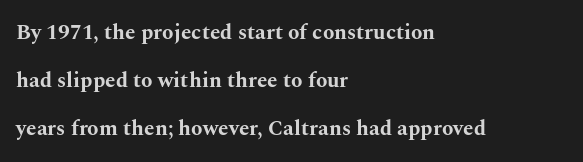
Glyph-to-glyph distance matches everyday printed text. The lines in this sample share a left origin and differ only in where they stop. This sample trades compactness for vertical openness between lines. Typographic density is high because the face is bold. Posture: vertical. The glyphs are unaccompanied by any horizontal stroke below them.
